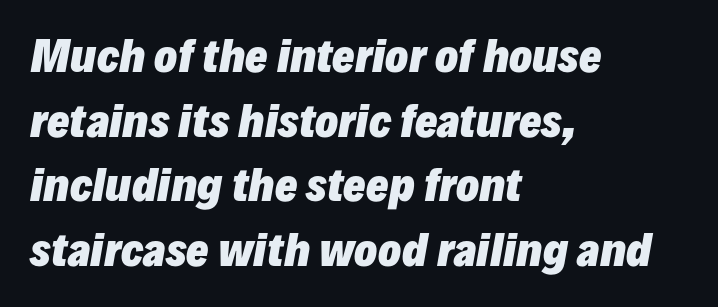
{"italic": "yes", "lean": "right", "slant_degrees": 10, "bold": "yes", "weight": "heavy", "width": "normal", "stroke_contrast": "low", "x_height": "medium", "monospaced": "no", "underline": "no", "align": "left", "line_spacing": "normal", "line_spacing_ratio": 1.54, "letter_spacing": "normal", "letter_spacing_em": 0.0, "glyph_px": 42}
